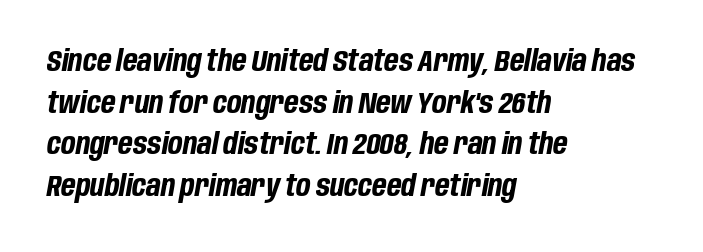
{"italic": "yes", "lean": "right", "slant_degrees": 10, "bold": "yes", "weight": "bold", "width": "condensed", "stroke_contrast": "low", "x_height": "large", "monospaced": "no", "underline": "no", "align": "left", "line_spacing": "normal", "line_spacing_ratio": 1.39, "letter_spacing": "normal", "letter_spacing_em": 0.0, "glyph_px": 30}
